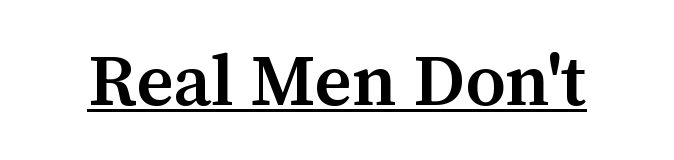
Q: Is the text bold? A: Semi-bold.
Q: Is the text italic (slanted)? A: No, it is upright.
Q: Is the typeface a serif or a sans-serif typeface? A: Serif.
Q: Is the text underlined? A: Yes.
Q: Is the spacing between letters normal or unusually wide? A: Normal.
Q: Width (condensed, normal, or wide)? A: Normal.
Q: Stroke contrast? A: Medium.
Q: x-height? A: Medium.
Q: Monospaced? A: No.
